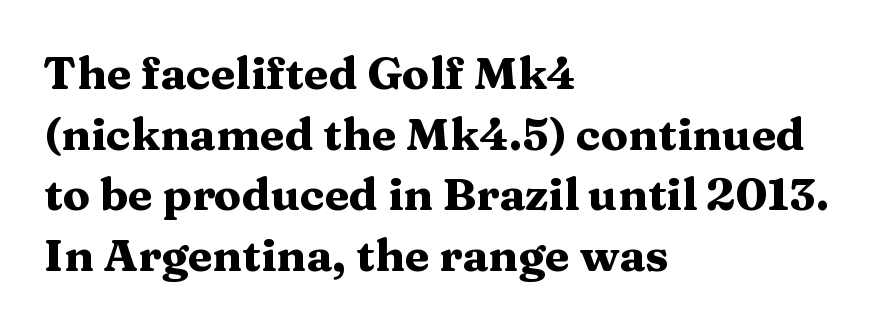
Q: Is the text bold? A: Yes.
Q: Is the text italic (slanted)? A: No, it is upright.
Q: Is the typeface a serif or a sans-serif typeface? A: Serif.
Q: Is the text underlined? A: No.
Q: How is the paragraph aligned? A: Left-aligned.
Q: Is the spacing between letters normal or unusually wide? A: Normal.
Q: Is the spacing between lines tight, normal or loose? A: Normal.
Q: Width (condensed, normal, or wide)? A: Wide.
Q: Stroke contrast? A: Medium.
Q: x-height? A: Medium.
Q: Monospaced? A: No.
